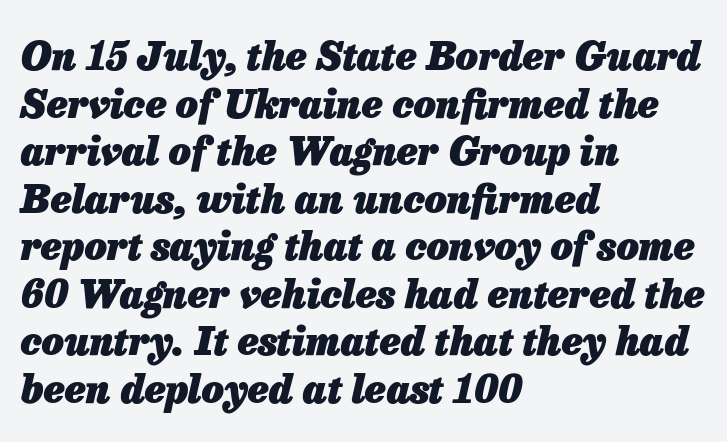
Q: Is the text bold? A: Yes.
Q: Is the text italic (slanted)? A: Yes, it leans right by about 13 degrees.
Q: Is the text underlined? A: No.
Q: How is the paragraph aligned? A: Left-aligned.
Q: Is the spacing between letters normal or unusually wide? A: Normal.
Q: Width (condensed, normal, or wide)? A: Normal.
Q: Stroke contrast? A: Low.
Q: x-height? A: Medium.
Q: Monospaced? A: No.
